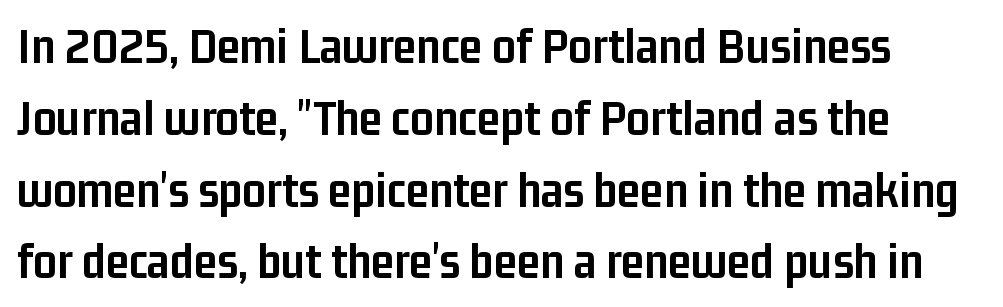
{"serif": "no", "italic": "no", "bold": "yes", "weight": "semibold", "width": "condensed", "stroke_contrast": "low", "x_height": "medium", "monospaced": "no", "underline": "no", "line_spacing": "normal", "line_spacing_ratio": 1.38, "letter_spacing": "normal", "letter_spacing_em": 0.0, "glyph_px": 52}
